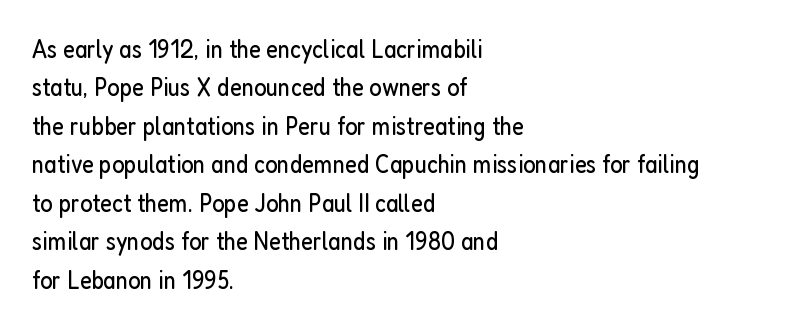
The image shows 26 px text type, upright; set left-aligned, normal line spacing (1.48x), normal letter spacing, not underlined.
